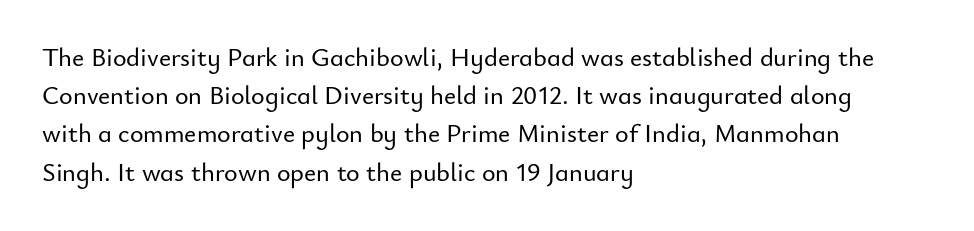
Glance below the letters and you will spot only blank space. Interline gaps are of average width in this sample. The type sits square on the baseline with zero lean. The text block is weighted toward the left margin, trailing off unevenly rightward. These lines keep a tight, regular rhythm from letter to letter.
